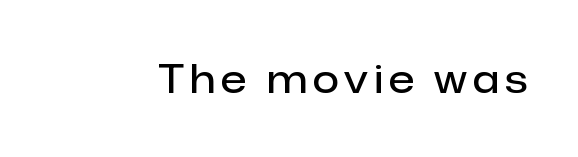
Has an underline been added? It has not. The axis of the letterforms is exactly vertical. As a designer I'd log this as weight 600, semibold. These lines are rendered in a variable-pitch font.
